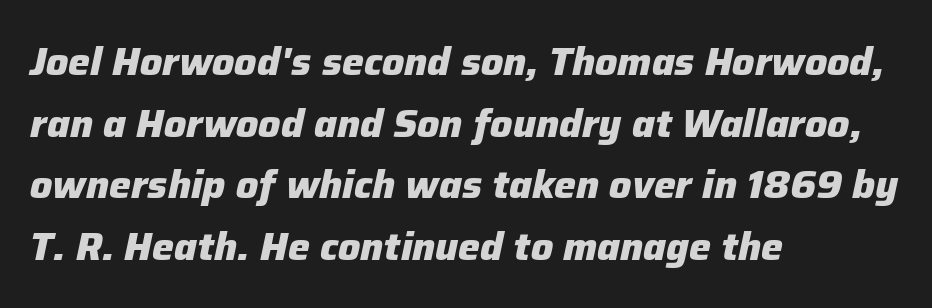
Q: Is the text bold? A: Yes.
Q: Is the text italic (slanted)? A: Yes, it leans right by about 12 degrees.
Q: Is the text underlined? A: No.
Q: How is the paragraph aligned? A: Left-aligned.
Q: Is the spacing between letters normal or unusually wide? A: Normal.
Q: Is the spacing between lines tight, normal or loose? A: Normal.
Q: Width (condensed, normal, or wide)? A: Normal.
Q: Stroke contrast? A: Low.
Q: x-height? A: Medium.
Q: Monospaced? A: No.
